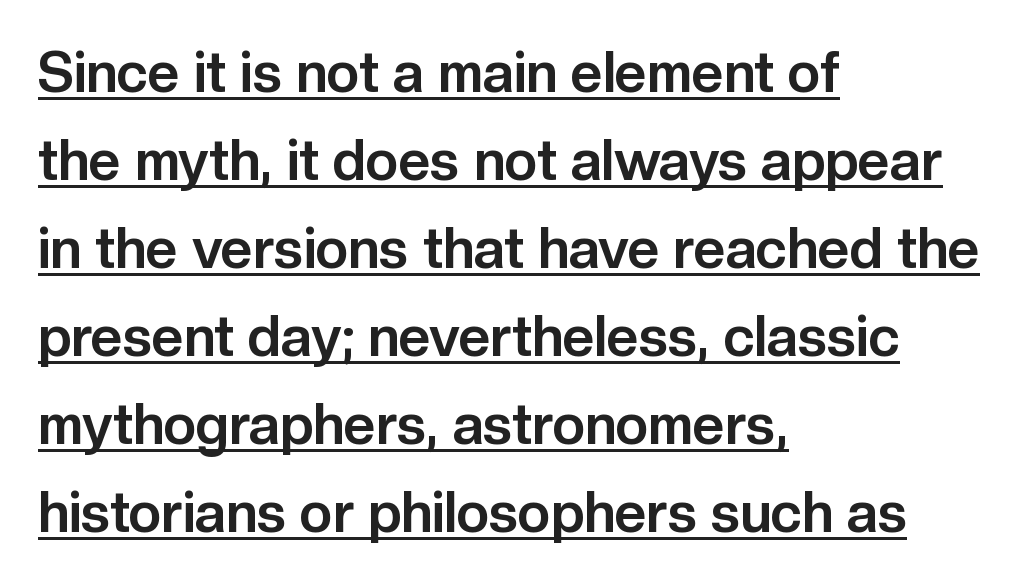
The image shows 56 px bold sans-serif type, upright; set left-aligned, normal line spacing (1.57x), normal letter spacing, underlined; low stroke contrast and a medium x-height.
